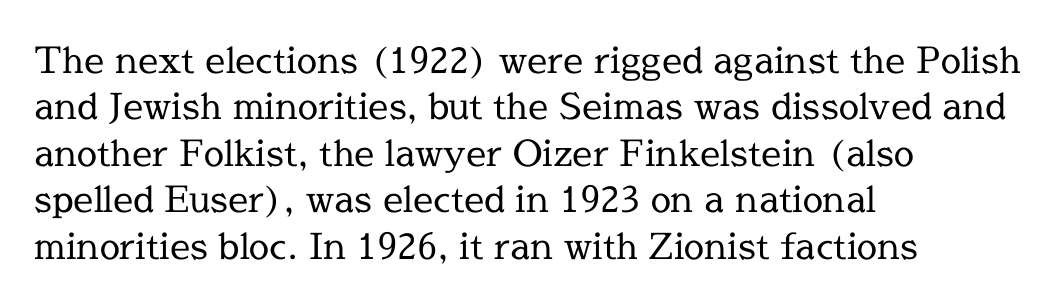
The image shows 36 px regular-weight serif type, upright; set left-aligned, normal line spacing (1.29x), normal letter spacing, not underlined; a medium x-height.
